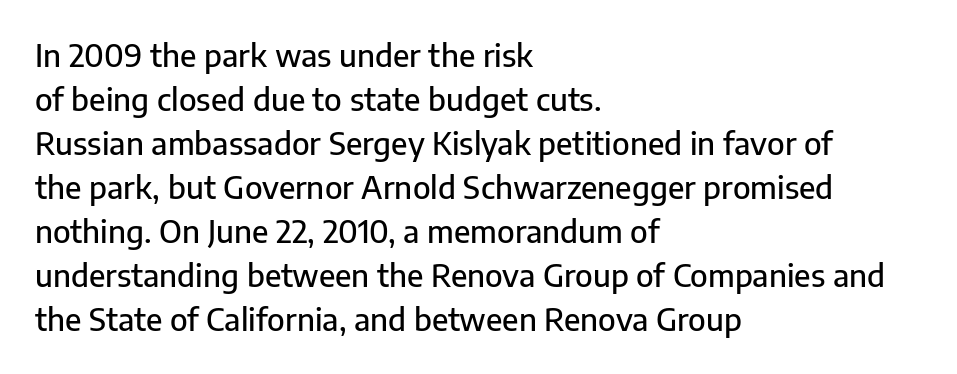
{"serif": "no", "italic": "no", "width": "normal", "stroke_contrast": "low", "x_height": "medium", "monospaced": "no", "underline": "no", "align": "left", "line_spacing": "normal", "line_spacing_ratio": 1.42, "letter_spacing": "normal", "letter_spacing_em": 0.0, "glyph_px": 31}
